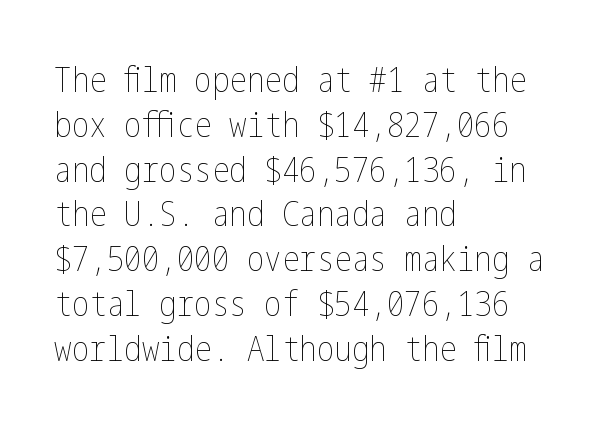
On a weight scale, this lands at 450 or below. The font's upright variant was chosen for this text. Which margin do the lines hug? The left one — the right edge is uneven. The strip under each line holds only bare page.
